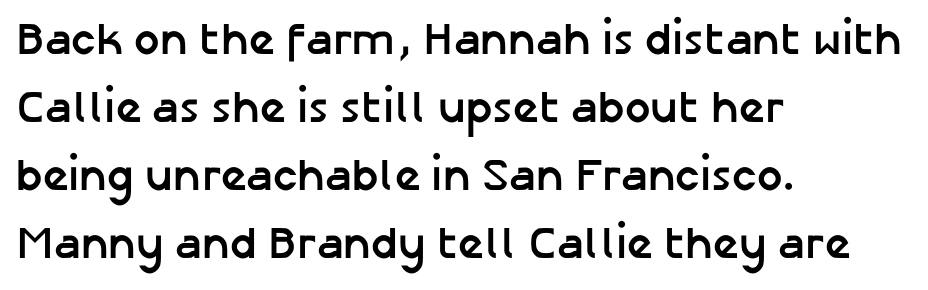
The image shows 45 px semibold sans-serif type, upright; set left-aligned, normal line spacing (1.51x), normal letter spacing, not underlined; low stroke contrast and a medium x-height.
